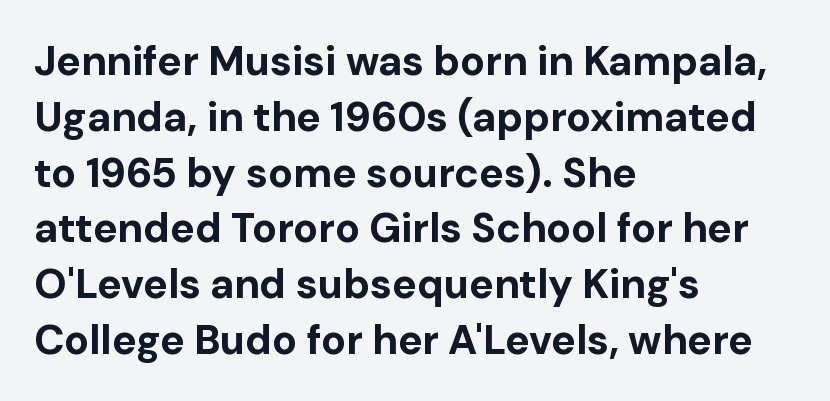
{"serif": "no", "italic": "no", "bold": "yes", "weight": "bold", "width": "normal", "stroke_contrast": "low", "x_height": "medium", "monospaced": "no", "underline": "no", "align": "left", "line_spacing": "normal", "line_spacing_ratio": 1.36, "letter_spacing": "normal", "letter_spacing_em": 0.0, "glyph_px": 41}
